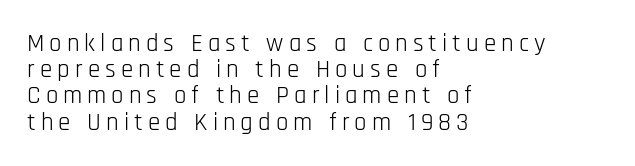
The image shows 25 px text type, upright; set left-aligned, tight line spacing (1.05x), unusually wide letter spacing (+0.2 em), not underlined.
